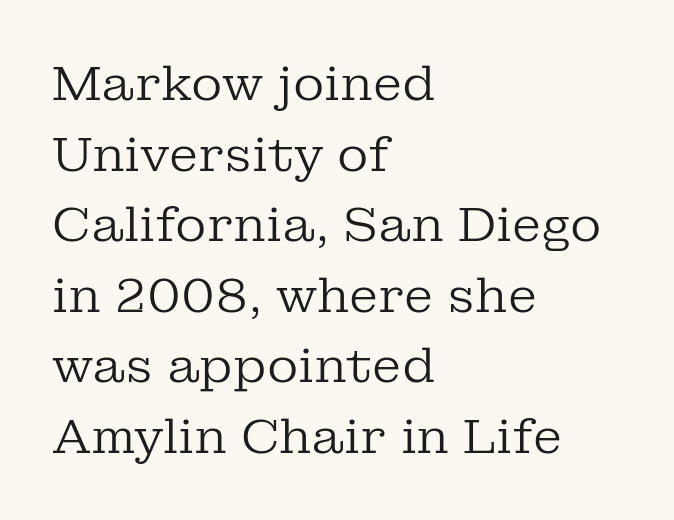
{"serif": "yes", "italic": "no", "bold": "no", "weight": "regular", "width": "normal", "stroke_contrast": "low", "x_height": "medium", "monospaced": "no", "underline": "no", "align": "left", "line_spacing": "normal", "line_spacing_ratio": 1.47, "letter_spacing": "normal", "letter_spacing_em": 0.0, "glyph_px": 48}
